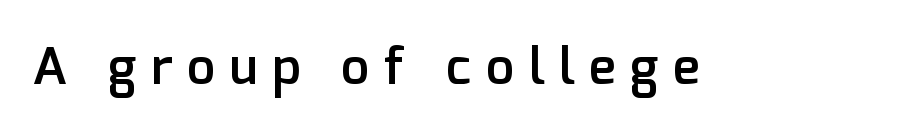
{"serif": "no", "italic": "no", "bold": "semi", "weight": "semibold", "width": "normal", "stroke_contrast": "low", "x_height": "medium", "monospaced": "no", "underline": "no", "letter_spacing": "wide", "letter_spacing_em": 0.28, "glyph_px": 51}
